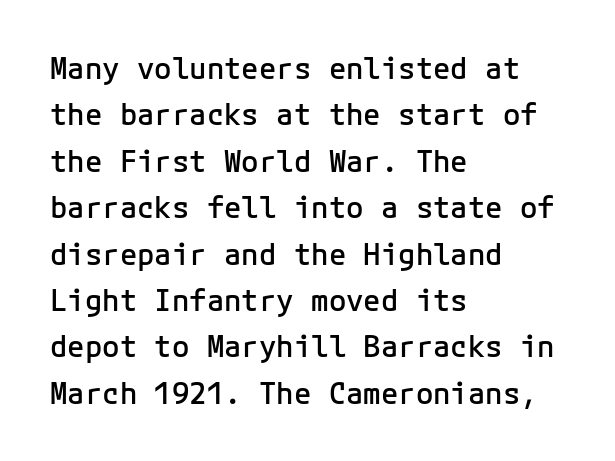
{"serif": "no", "italic": "no", "bold": "semi", "weight": "semibold", "width": "normal", "stroke_contrast": "low", "x_height": "medium", "underline": "no", "align": "left", "line_spacing": "normal", "line_spacing_ratio": 1.6, "letter_spacing": "normal", "letter_spacing_em": 0.0, "glyph_px": 29}
